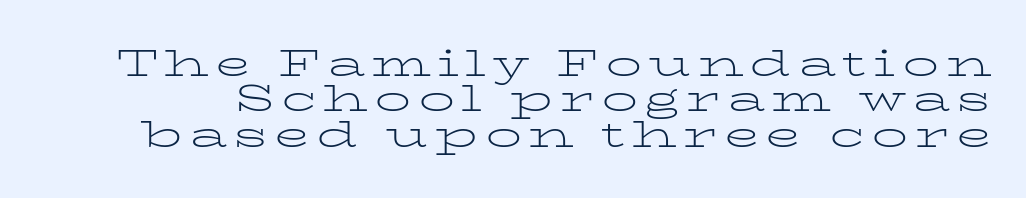
{"serif": "yes", "italic": "no", "bold": "no", "weight": "light", "width": "wide", "stroke_contrast": "low", "x_height": "medium", "monospaced": "no", "underline": "no", "line_spacing": "tight", "line_spacing_ratio": 0.98, "glyph_px": 36}
